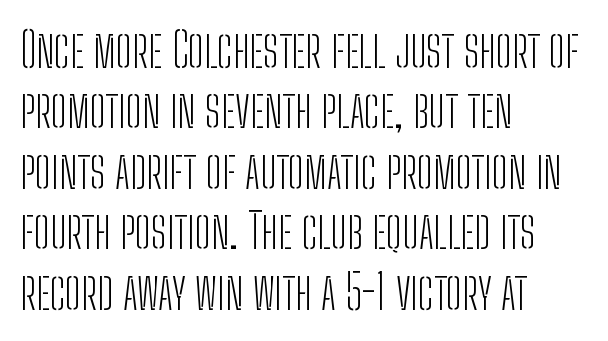
Nothing unusual about the tracking: characters are spaced as the font intends. Line starts are locked; line ends wander. No italicization has been applied; the sample stays upright. The lines sit at an ordinary, default distance from one another. The face used here is proportionally spaced, like ordinary book or web type. Decoration check: the copy has no underline.
